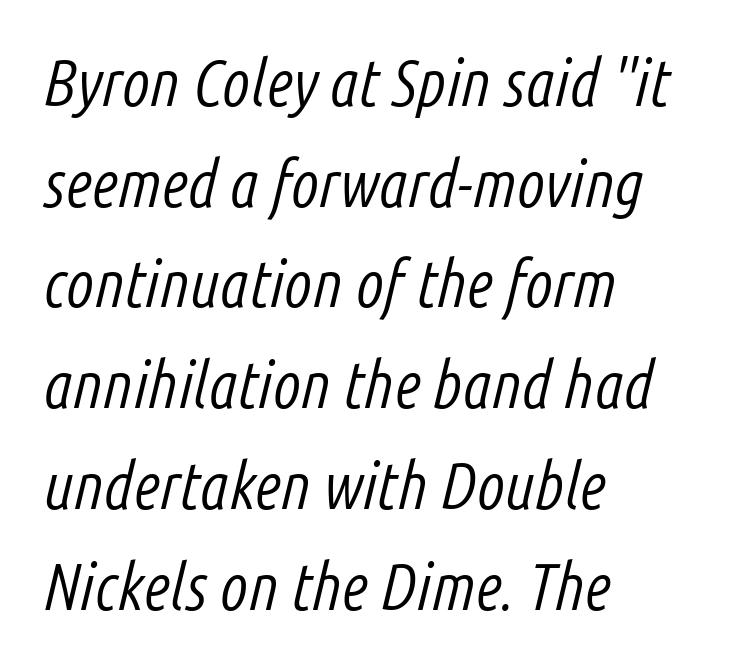
The image shows 65 px light, condensed type, italic (leaning right); set left-aligned, normal line spacing (1.55x), normal letter spacing, not underlined; low stroke contrast and a medium x-height.
